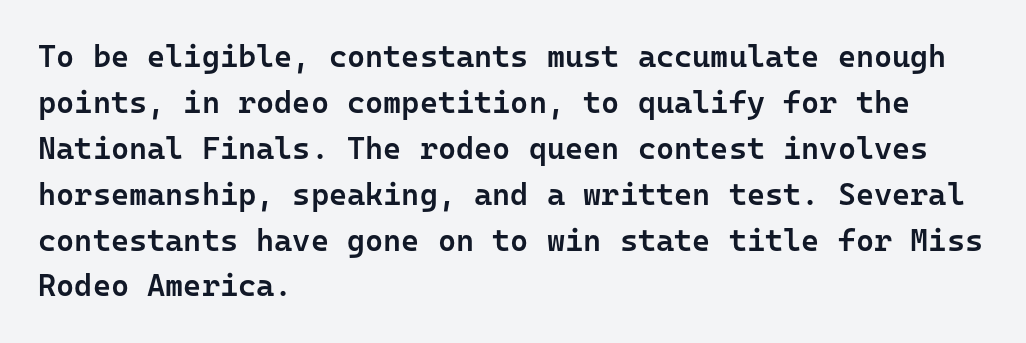
Q: Is the text bold? A: Semi-bold.
Q: Is the text italic (slanted)? A: No, it is upright.
Q: Is the typeface a serif or a sans-serif typeface? A: Sans-serif.
Q: Is the text underlined? A: No.
Q: How is the paragraph aligned? A: Left-aligned.
Q: Is the spacing between letters normal or unusually wide? A: Normal.
Q: Is the spacing between lines tight, normal or loose? A: Normal.
Q: Width (condensed, normal, or wide)? A: Normal.
Q: Stroke contrast? A: Low.
Q: x-height? A: Medium.
Q: Monospaced? A: Yes.
